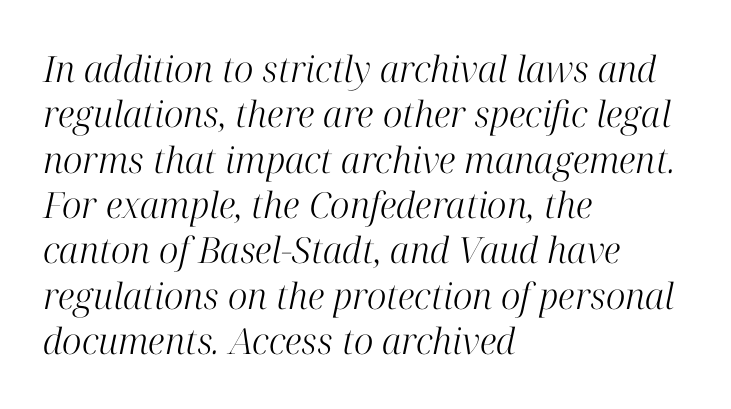
Q: Is the text bold? A: No.
Q: Is the text italic (slanted)? A: Yes, it leans right by about 12 degrees.
Q: Is the typeface a serif or a sans-serif typeface? A: Serif.
Q: Is the text underlined? A: No.
Q: How is the paragraph aligned? A: Left-aligned.
Q: Is the spacing between letters normal or unusually wide? A: Normal.
Q: Is the spacing between lines tight, normal or loose? A: Normal.
Q: Width (condensed, normal, or wide)? A: Normal.
Q: Stroke contrast? A: High.
Q: x-height? A: Medium.
Q: Monospaced? A: No.
